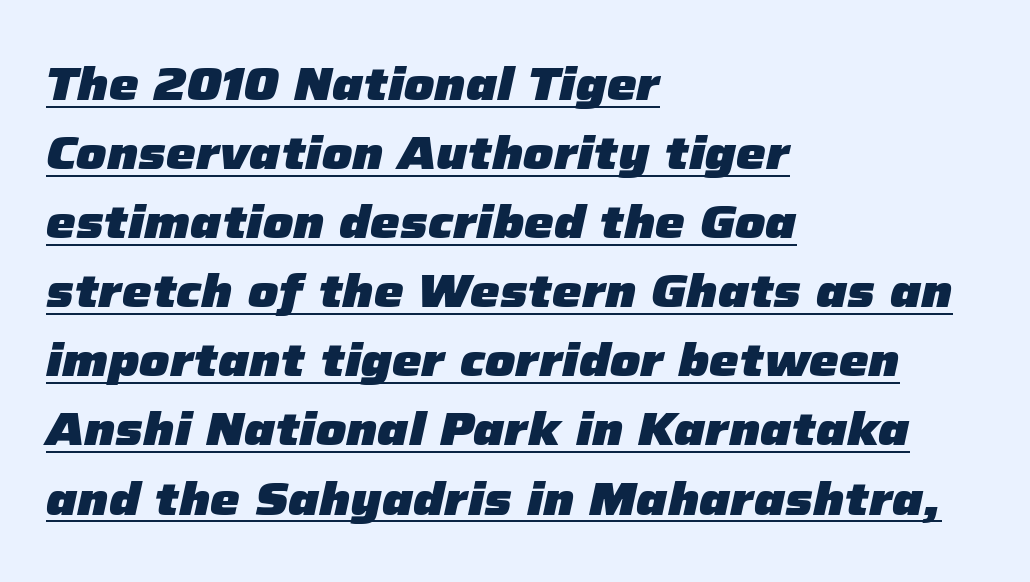
{"italic": "yes", "lean": "right", "slant_degrees": 12, "bold": "yes", "weight": "heavy", "width": "normal", "stroke_contrast": "low", "x_height": "medium", "monospaced": "no", "underline": "yes", "align": "left", "line_spacing": "normal", "line_spacing_ratio": 1.47, "letter_spacing": "normal", "letter_spacing_em": 0.0, "glyph_px": 47}
